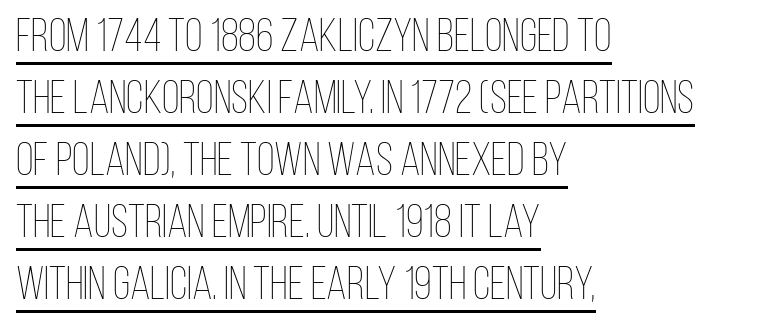
Q: Is the text bold? A: No.
Q: Is the text italic (slanted)? A: No, it is upright.
Q: Is the text underlined? A: Yes.
Q: How is the paragraph aligned? A: Left-aligned.
Q: Is the spacing between letters normal or unusually wide? A: Normal.
Q: Is the spacing between lines tight, normal or loose? A: Normal.
Q: Width (condensed, normal, or wide)? A: Condensed.
Q: Stroke contrast? A: Low.
Q: x-height? A: Large.
Q: Monospaced? A: No.
